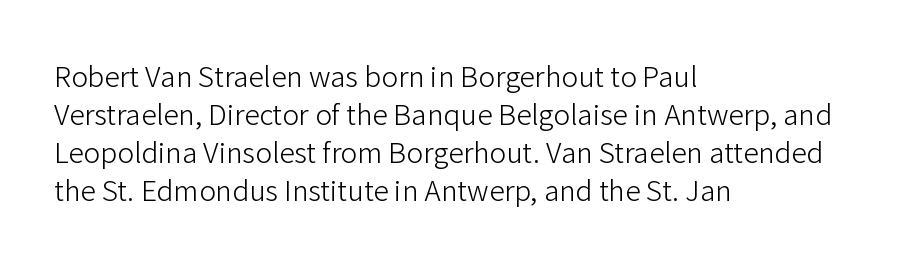
Q: Is the text bold? A: No.
Q: Is the text italic (slanted)? A: No, it is upright.
Q: Is the typeface a serif or a sans-serif typeface? A: Sans-serif.
Q: Is the text underlined? A: No.
Q: How is the paragraph aligned? A: Left-aligned.
Q: Is the spacing between letters normal or unusually wide? A: Normal.
Q: Is the spacing between lines tight, normal or loose? A: Normal.
Q: Width (condensed, normal, or wide)? A: Normal.
Q: Stroke contrast? A: Low.
Q: x-height? A: Medium.
Q: Monospaced? A: No.
